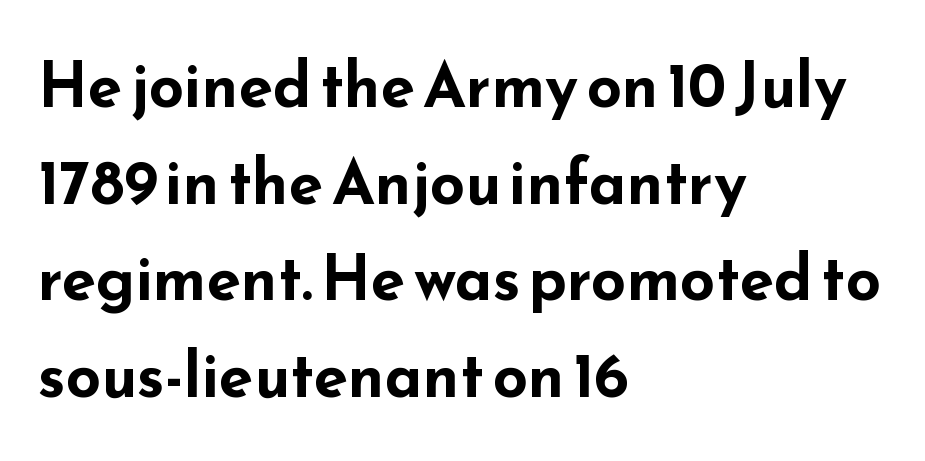
{"serif": "no", "italic": "no", "bold": "yes", "weight": "bold", "width": "wide", "stroke_contrast": "low", "x_height": "small", "monospaced": "no", "underline": "no", "align": "left", "line_spacing": "normal", "line_spacing_ratio": 1.56, "letter_spacing": "normal", "letter_spacing_em": 0.0, "glyph_px": 62}
